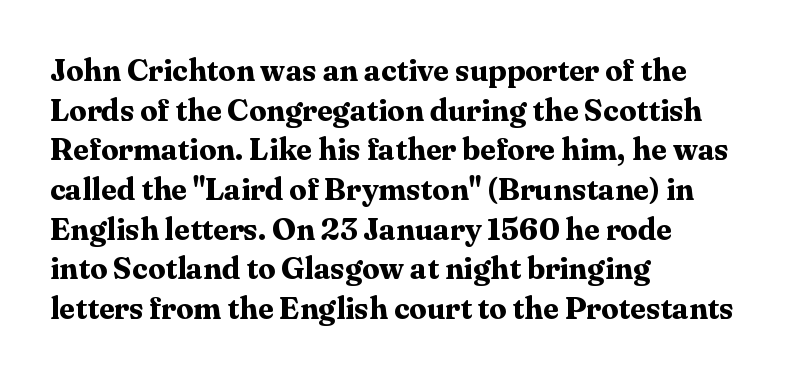
{"serif": "yes", "italic": "no", "bold": "yes", "weight": "bold", "width": "normal", "stroke_contrast": "medium", "x_height": "medium", "monospaced": "no", "underline": "no", "align": "left", "line_spacing": "normal", "line_spacing_ratio": 1.28, "letter_spacing": "normal", "letter_spacing_em": 0.0, "glyph_px": 31}
